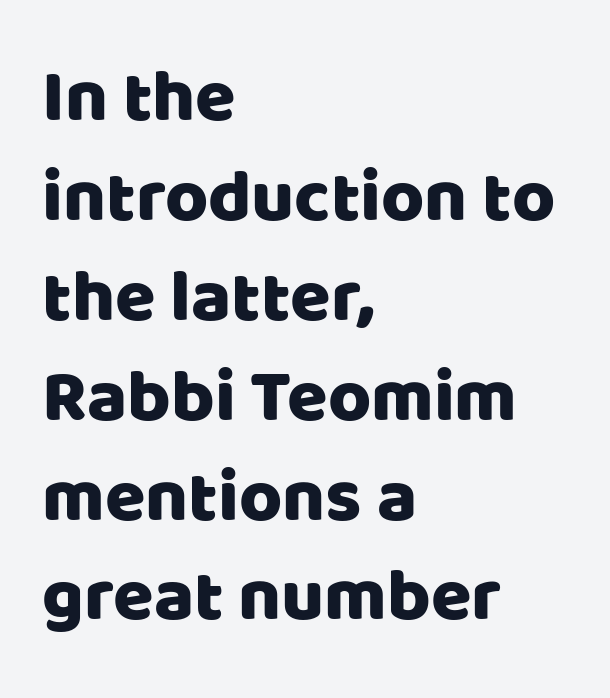
{"serif": "no", "italic": "no", "width": "normal", "stroke_contrast": "low", "x_height": "large", "monospaced": "no", "underline": "no", "align": "left", "line_spacing": "normal", "line_spacing_ratio": 1.35, "letter_spacing": "normal", "letter_spacing_em": 0.0, "glyph_px": 74}
